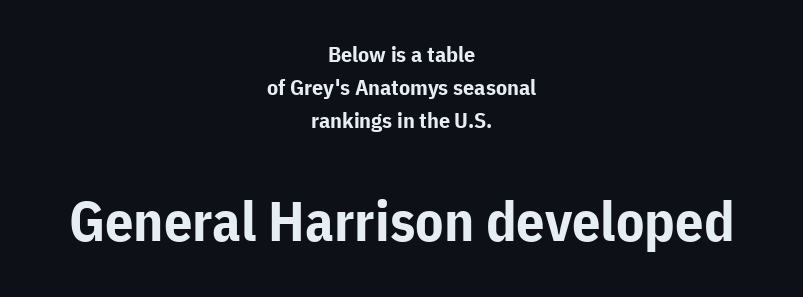
{"serif": "no", "italic": "no", "bold": "yes", "weight": "bold", "width": "normal", "stroke_contrast": "low", "x_height": "medium", "monospaced": "no", "underline": "no", "align": "center", "line_spacing": "normal", "line_spacing_ratio": 1.51, "letter_spacing": "normal", "letter_spacing_em": 0.0, "larger_block": "second", "size_ratio": 2.55, "glyph_px": 56}
